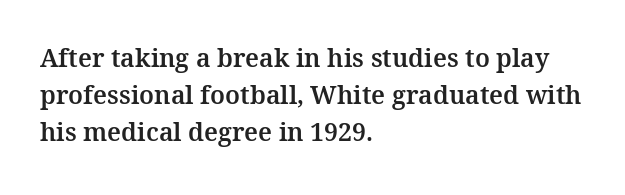
The image shows 25 px text type, upright; set left-aligned, normal line spacing (1.48x), normal letter spacing, not underlined.
